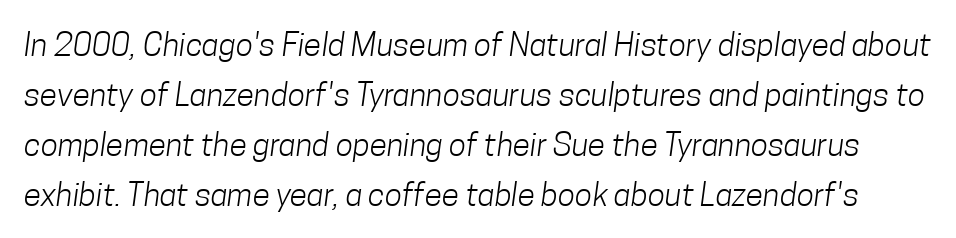
{"serif": "no", "bold": "no", "weight": "light", "width": "condensed", "stroke_contrast": "low", "x_height": "medium", "monospaced": "no", "underline": "no", "line_spacing": "normal", "line_spacing_ratio": 1.56, "letter_spacing": "normal", "letter_spacing_em": 0.0, "glyph_px": 32}
